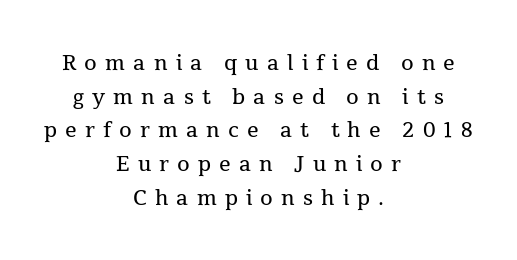
The image shows 29 px regular-weight serif type, upright; set centered, line spacing 1.16x, unusually wide letter spacing (+0.28 em), not underlined; a medium x-height.
